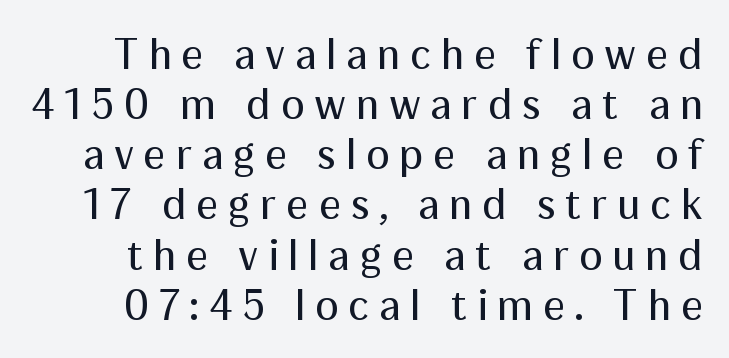
{"serif": "no", "italic": "no", "bold": "no", "weight": "regular", "width": "normal", "stroke_contrast": "medium", "x_height": "medium", "monospaced": "no", "underline": "no", "line_spacing": "tight", "line_spacing_ratio": 1.14, "letter_spacing": "wide", "letter_spacing_em": 0.22, "glyph_px": 44}
